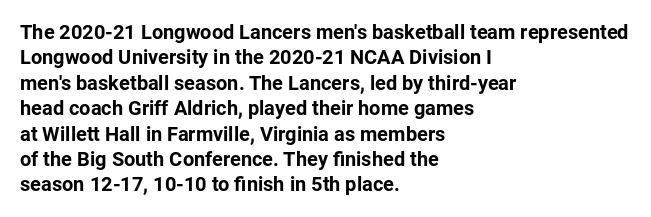
Characters follow at the spacing the type designer built in. What's the leading like? Ordinary, nothing unusual. Horizontal alignment here is leftward, the default for most running prose. The words here are not underlined. The typesetting leans heavy: a genuine bold.
